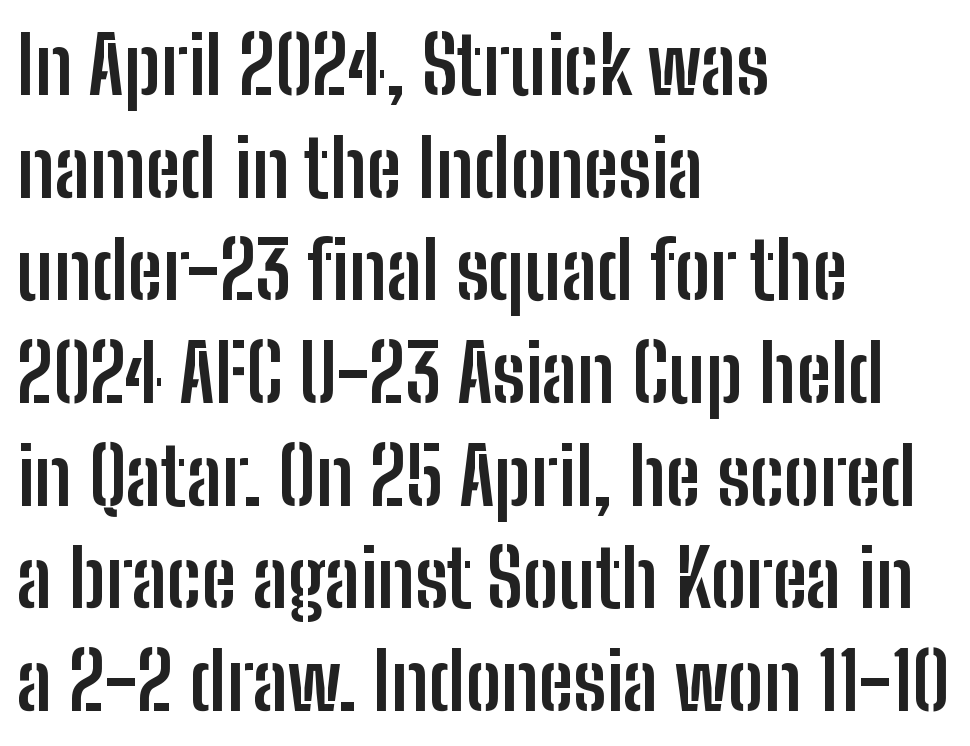
The image shows 79 px semibold, condensed sans-serif type, upright; set left-aligned, normal line spacing (1.3x), normal letter spacing, not underlined; low stroke contrast and a medium x-height.
